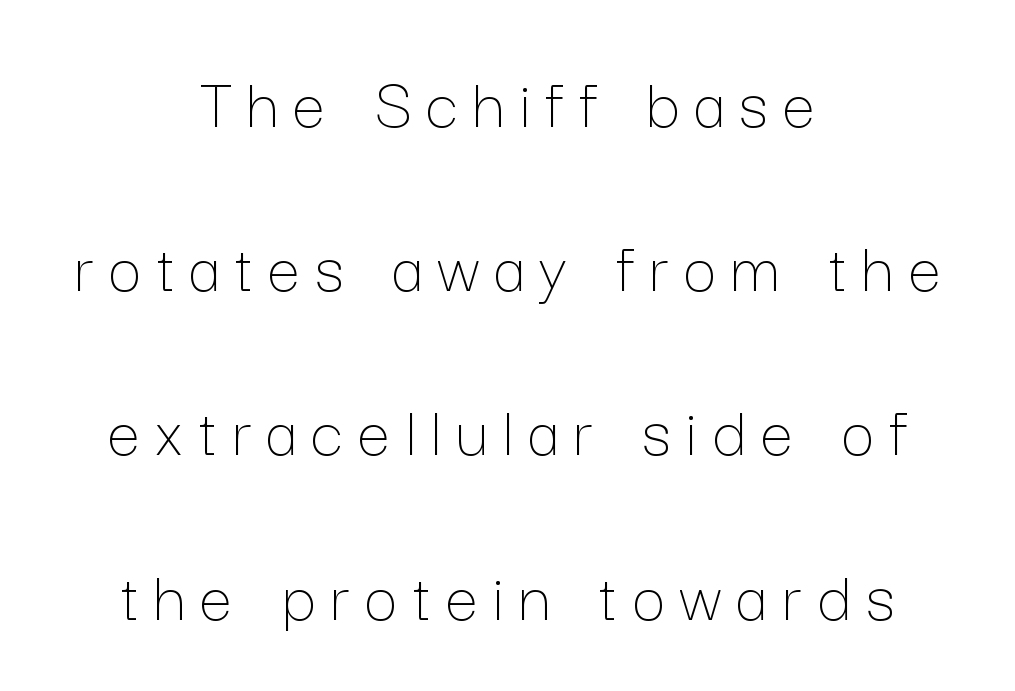
Q: Is the text bold? A: No.
Q: Is the text italic (slanted)? A: No, it is upright.
Q: Is the text underlined? A: No.
Q: How is the paragraph aligned? A: Centered.
Q: Is the spacing between letters normal or unusually wide? A: Unusually wide.
Q: Is the spacing between lines tight, normal or loose? A: Loose.
Q: Width (condensed, normal, or wide)? A: Normal.
Q: Stroke contrast? A: Low.
Q: x-height? A: Medium.
Q: Monospaced? A: No.
